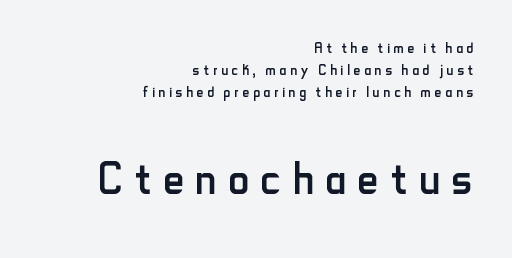
The image shows 58 px regular-weight, condensed sans-serif type, upright; set right-aligned, tight line spacing (1.15x), unusually wide letter spacing (+0.2 em), not underlined; the second (bottom) block is 3.05x larger; low stroke contrast and a small x-height.
